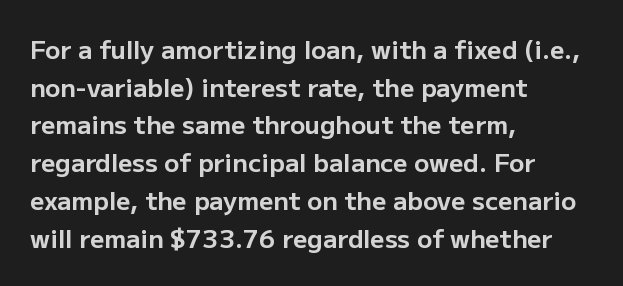
{"italic": "no", "bold": "yes", "underline": "no", "align": "left", "line_spacing": "normal", "line_spacing_ratio": 1.51, "letter_spacing": "normal", "letter_spacing_em": 0.0, "glyph_px": 25}
